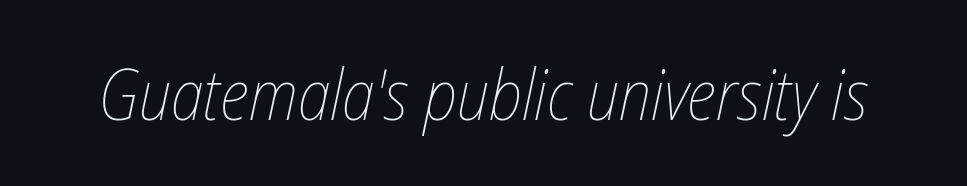
Q: Is the text bold? A: No.
Q: Is the text italic (slanted)? A: Yes, it leans right by about 12 degrees.
Q: Is the text underlined? A: No.
Q: Is the spacing between letters normal or unusually wide? A: Normal.
Q: Width (condensed, normal, or wide)? A: Condensed.
Q: Stroke contrast? A: Low.
Q: x-height? A: Medium.
Q: Monospaced? A: No.
